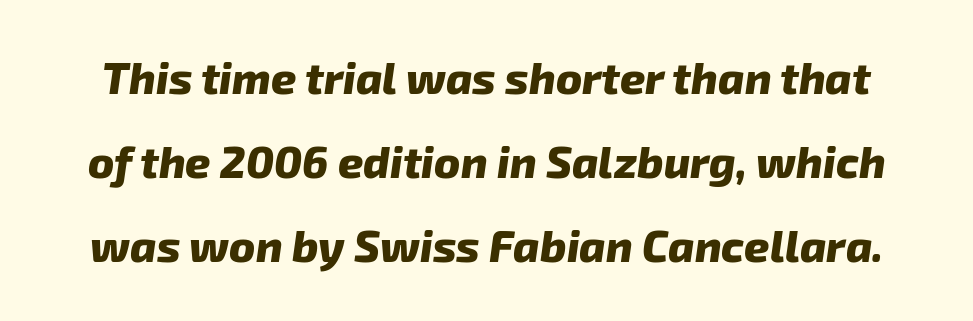
Q: Is the text bold? A: Yes.
Q: Is the typeface a serif or a sans-serif typeface? A: Sans-serif.
Q: Is the text underlined? A: No.
Q: Is the spacing between letters normal or unusually wide? A: Normal.
Q: Is the spacing between lines tight, normal or loose? A: Loose.
Q: Width (condensed, normal, or wide)? A: Normal.
Q: Stroke contrast? A: Low.
Q: x-height? A: Medium.
Q: Monospaced? A: No.
